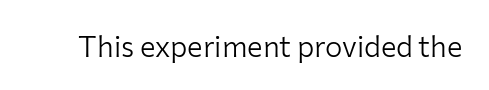
{"serif": "no", "italic": "no", "bold": "no", "weight": "light", "width": "normal", "stroke_contrast": "low", "x_height": "medium", "monospaced": "no", "underline": "no", "letter_spacing": "normal", "letter_spacing_em": 0.0, "glyph_px": 29}
